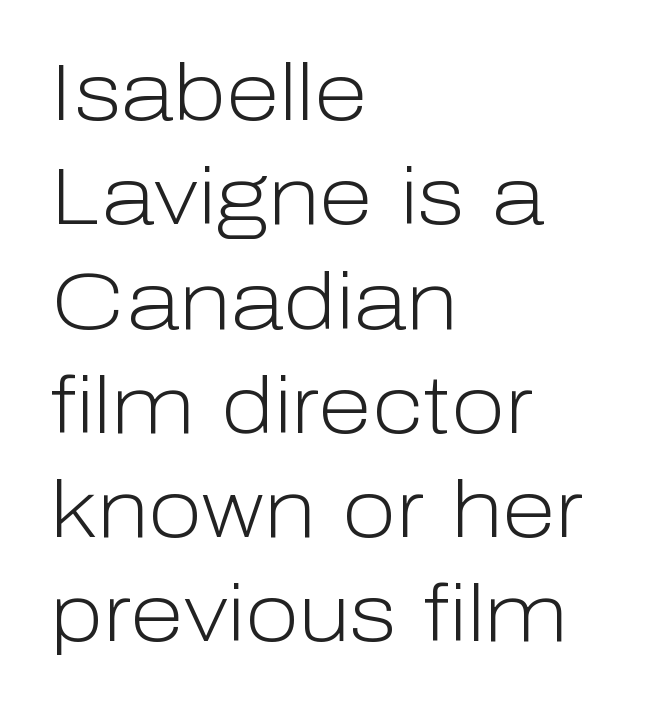
Q: Is the text bold? A: No.
Q: Is the text italic (slanted)? A: No, it is upright.
Q: Is the typeface a serif or a sans-serif typeface? A: Sans-serif.
Q: Is the text underlined? A: No.
Q: How is the paragraph aligned? A: Left-aligned.
Q: Is the spacing between letters normal or unusually wide? A: Normal.
Q: Is the spacing between lines tight, normal or loose? A: Normal.
Q: Width (condensed, normal, or wide)? A: Normal.
Q: Stroke contrast? A: Low.
Q: x-height? A: Medium.
Q: Monospaced? A: No.
